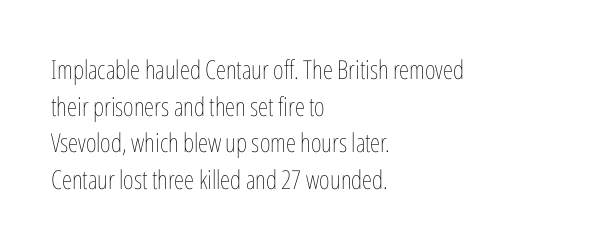
In CSS terms this would be text-align: left. The words here are not underlined. The font is comparable to plain body text, perhaps lighter. Every character sits straight up, as roman type does. The vertical gap from one line to the next is medium. Compared with typical body copy, the letter spacing here is the same.
